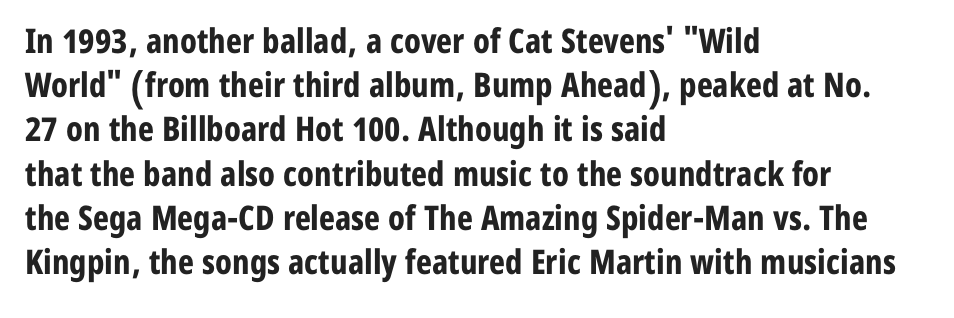
Q: Is the text bold? A: Yes.
Q: Is the text italic (slanted)? A: No, it is upright.
Q: Is the typeface a serif or a sans-serif typeface? A: Sans-serif.
Q: Is the text underlined? A: No.
Q: How is the paragraph aligned? A: Left-aligned.
Q: Is the spacing between letters normal or unusually wide? A: Normal.
Q: Is the spacing between lines tight, normal or loose? A: Normal.
Q: Width (condensed, normal, or wide)? A: Condensed.
Q: Stroke contrast? A: Low.
Q: x-height? A: Medium.
Q: Monospaced? A: No.
